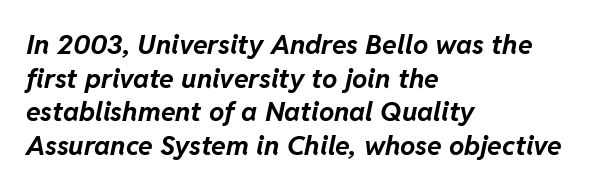
Emphasis-style slanted type is in use. This rendering uses left alignment, leaving the right contour irregular. The designer left line spacing at the default. Plenty of ink on the page — the face is bold. Compared with typical body copy, the letter spacing here is the same.
